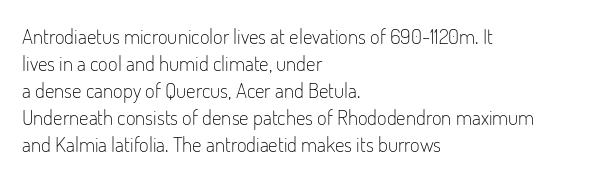
{"italic": "no", "bold": "no", "underline": "no", "align": "left", "line_spacing": "normal", "line_spacing_ratio": 1.28, "letter_spacing": "normal", "letter_spacing_em": 0.0, "glyph_px": 21}
